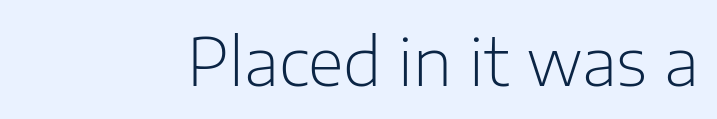
The image shows 66 px light sans-serif type, upright; set normal letter spacing, not underlined; low stroke contrast and a medium x-height.
